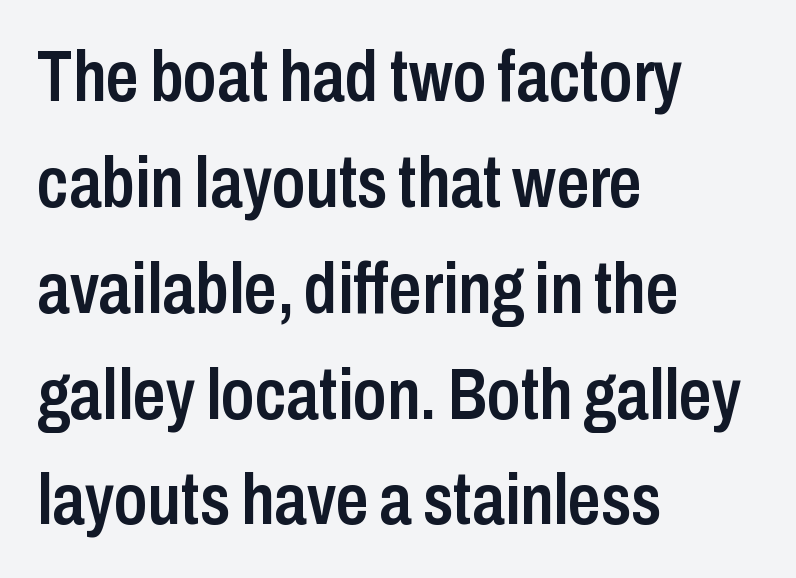
Q: Is the text bold? A: Semi-bold.
Q: Is the text italic (slanted)? A: No, it is upright.
Q: Is the typeface a serif or a sans-serif typeface? A: Sans-serif.
Q: Is the text underlined? A: No.
Q: How is the paragraph aligned? A: Left-aligned.
Q: Is the spacing between letters normal or unusually wide? A: Normal.
Q: Is the spacing between lines tight, normal or loose? A: Normal.
Q: Width (condensed, normal, or wide)? A: Condensed.
Q: Stroke contrast? A: Low.
Q: x-height? A: Medium.
Q: Monospaced? A: No.
